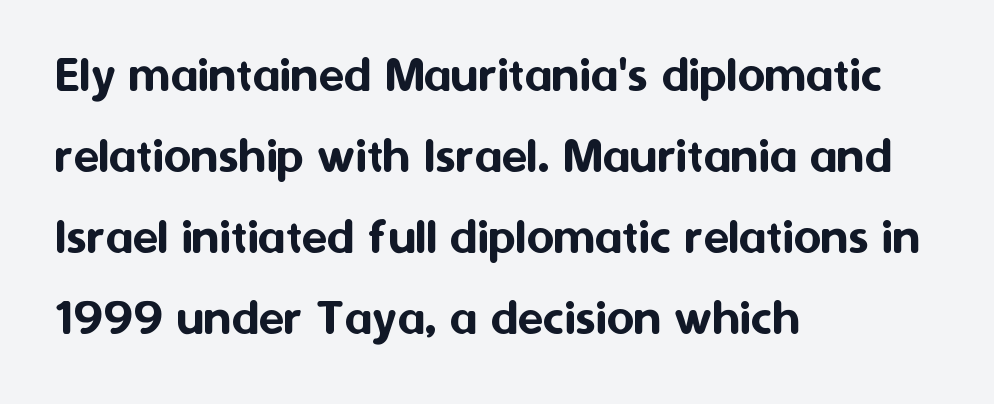
Q: Is the text italic (slanted)? A: No, it is upright.
Q: Is the typeface a serif or a sans-serif typeface? A: Sans-serif.
Q: Is the text underlined? A: No.
Q: How is the paragraph aligned? A: Left-aligned.
Q: Is the spacing between letters normal or unusually wide? A: Normal.
Q: Is the spacing between lines tight, normal or loose? A: Normal.
Q: Width (condensed, normal, or wide)? A: Normal.
Q: Stroke contrast? A: Medium.
Q: x-height? A: Medium.
Q: Monospaced? A: No.
